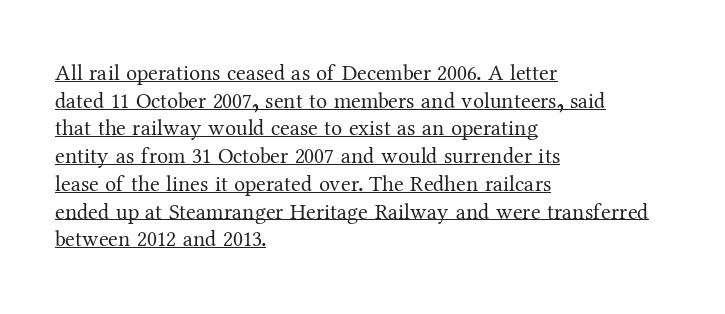
Q: Is the text bold? A: No.
Q: Is the text italic (slanted)? A: No, it is upright.
Q: Is the text underlined? A: Yes.
Q: How is the paragraph aligned? A: Left-aligned.
Q: Is the spacing between letters normal or unusually wide? A: Normal.
Q: Is the spacing between lines tight, normal or loose? A: Normal.
